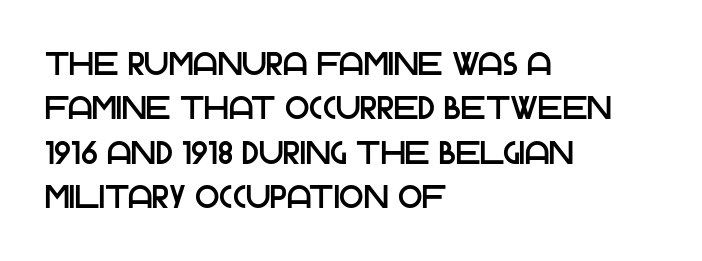
These lines were composed using upright roman letters. Each line starts at the same left margin while the right side varies. The passage shown is typed in a proportional face where columns would drift. The area under the type is left untouched. Note: no serifs on the glyphs.
